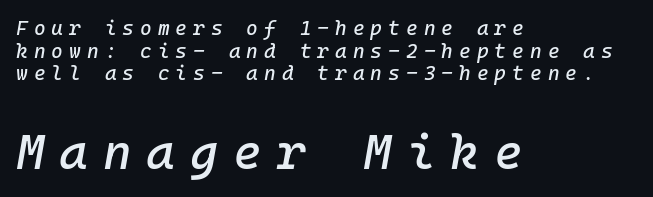
The compositor pushed each line to the left boundary. The specimen reads as italic at a glance. The lower block of text is set noticeably larger than the block above it. These lines have a slow, spaced-out rhythm from letter to letter.
